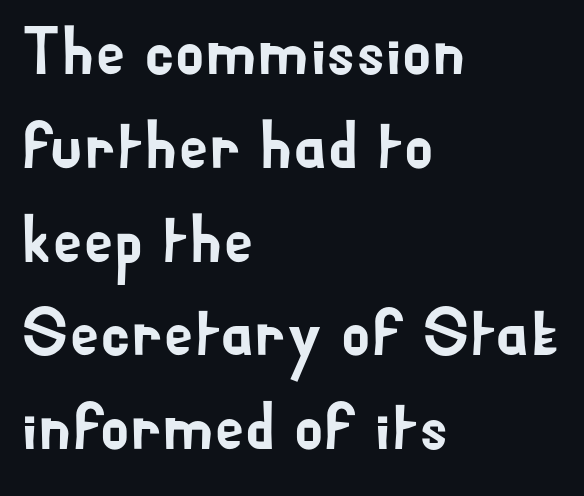
{"serif": "no", "italic": "no", "width": "normal", "stroke_contrast": "low", "x_height": "small", "monospaced": "no", "underline": "no", "align": "left", "line_spacing": "normal", "line_spacing_ratio": 1.4, "letter_spacing": "normal", "letter_spacing_em": 0.0, "glyph_px": 67}
